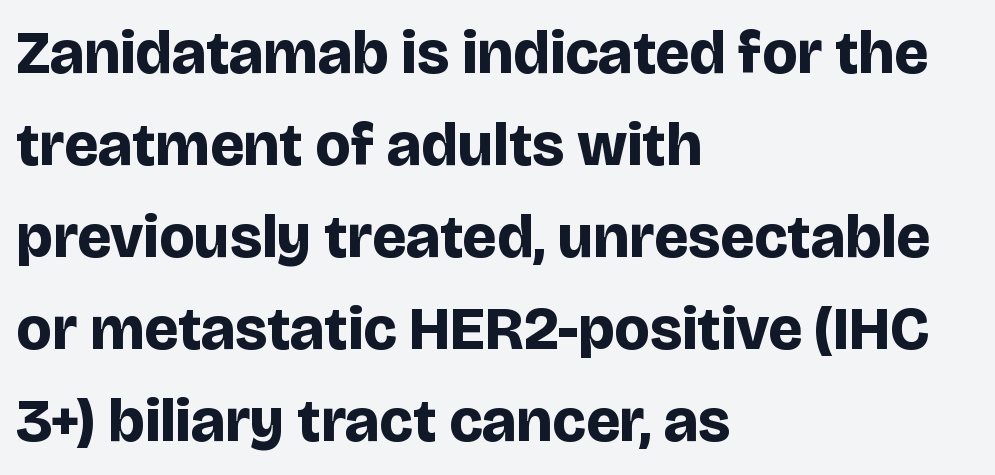
{"serif": "no", "italic": "no", "bold": "yes", "weight": "bold", "width": "normal", "stroke_contrast": "low", "x_height": "large", "monospaced": "no", "underline": "no", "align": "left", "line_spacing": "normal", "line_spacing_ratio": 1.51, "letter_spacing": "normal", "letter_spacing_em": 0.0, "glyph_px": 61}
